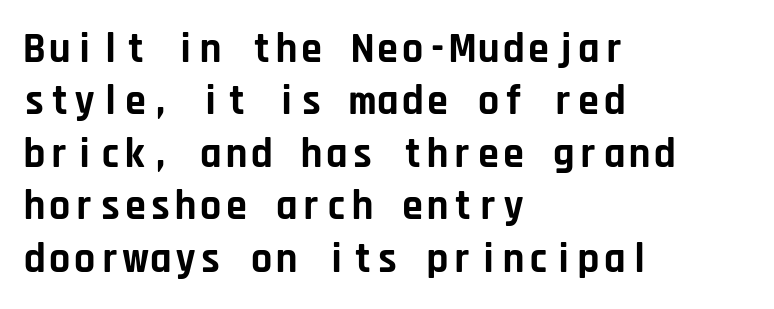
{"serif": "no", "italic": "no", "bold": "yes", "weight": "bold", "width": "normal", "stroke_contrast": "low", "x_height": "large", "monospaced": "yes", "underline": "no", "align": "left", "line_spacing": "normal", "line_spacing_ratio": 1.25, "letter_spacing": "normal", "letter_spacing_em": 0.0, "glyph_px": 42}
